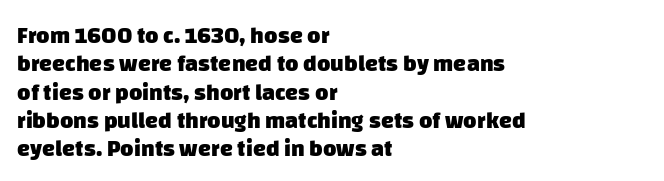
{"bold": "yes", "underline": "no", "align": "left", "line_spacing_ratio": 1.23, "letter_spacing": "normal", "letter_spacing_em": 0.0, "glyph_px": 23}
